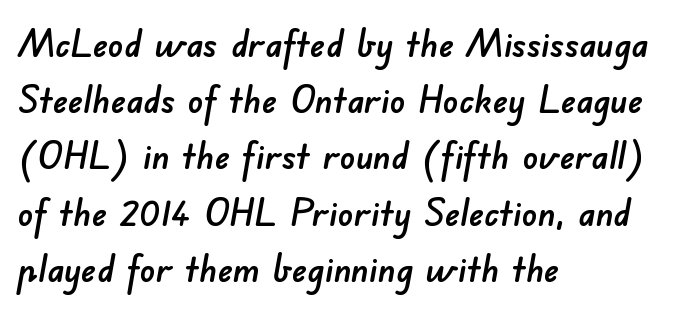
Each letter keeps its own natural width here, so spacing adapts to shape. The passage is arranged the way most books set body copy — flush left. Horizontal bands of white between lines are of average thickness. Glyph-to-glyph distance matches everyday printed text.
